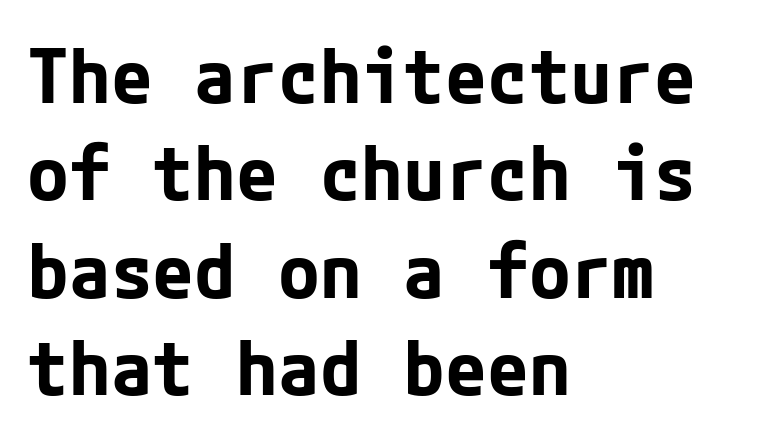
{"serif": "no", "italic": "no", "bold": "yes", "weight": "bold", "width": "normal", "stroke_contrast": "low", "x_height": "medium", "underline": "no", "align": "left", "line_spacing": "normal", "line_spacing_ratio": 1.28, "letter_spacing": "normal", "letter_spacing_em": 0.0, "glyph_px": 76}
